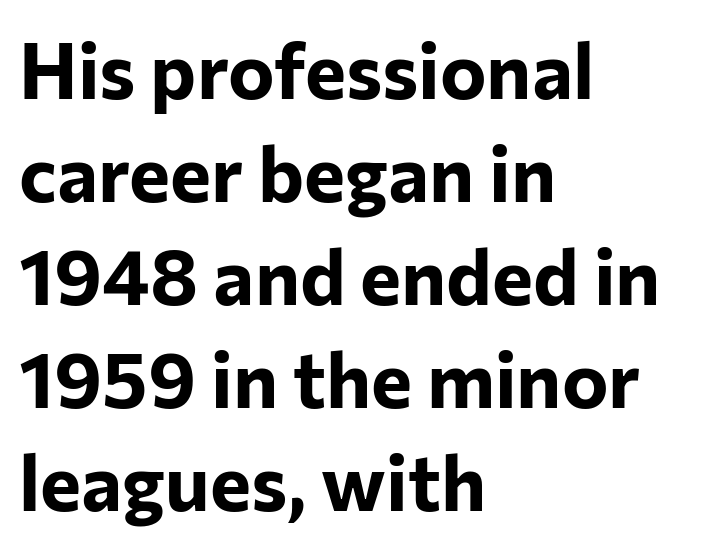
{"serif": "no", "italic": "no", "bold": "yes", "weight": "bold", "width": "normal", "stroke_contrast": "low", "x_height": "medium", "monospaced": "no", "underline": "no", "align": "left", "line_spacing": "normal", "line_spacing_ratio": 1.32, "letter_spacing": "normal", "letter_spacing_em": 0.0, "glyph_px": 78}
